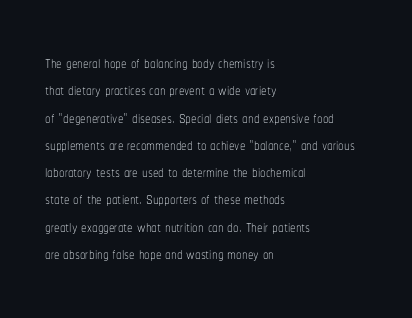
Rendered with straight, roman letterforms. Weight: not bold — regular or lighter. Words appear dense and cohesive because spacing is normal. Horizontal alignment here is leftward, the default for most running prose. A clean baseline with only descenders dipping below it.
